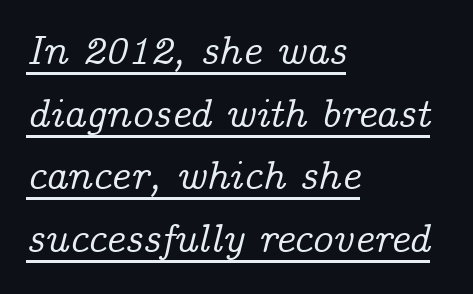
Observe the serifs anchoring each vertical stroke in this sample. Spacing verdict: proportional, widths tailored to each character. Reading down the block, your eye returns to a fixed left position each line. You could call the tracking neutral — neither tight nor loose. Line spacing here is normal.
